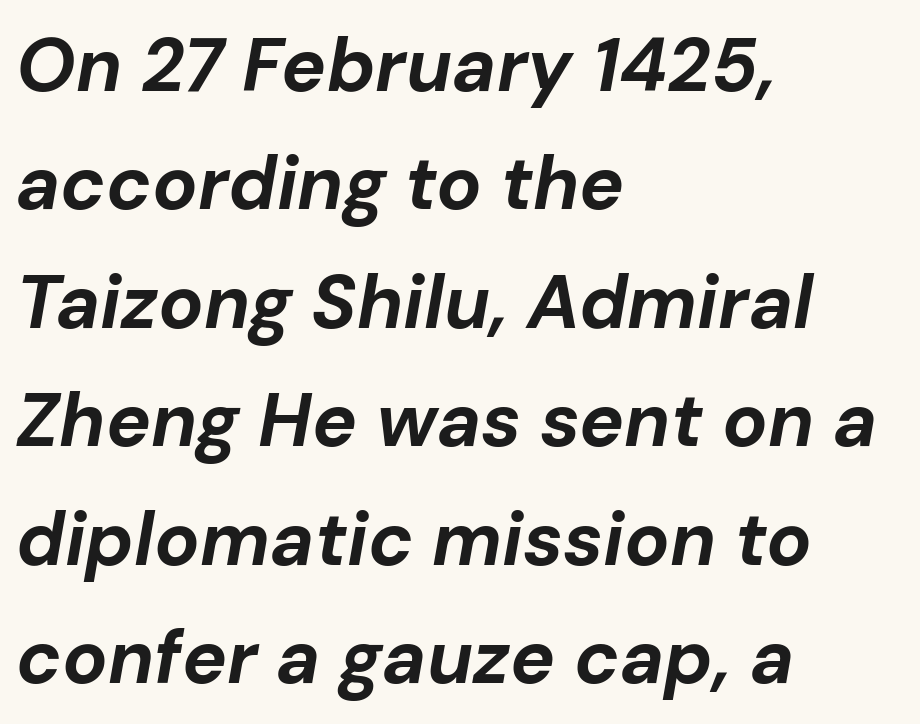
Looks like regular typesetting: each glyph gets only the width it needs. Teacher's note: observe the even left margin — that is flush-left alignment. Check under the words: just untouched page. Would a proofreader flag this as italicized? Yes.
